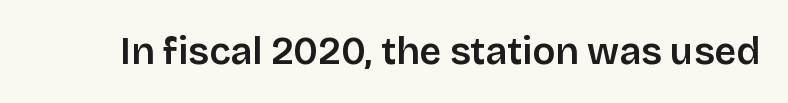
Beneath every word, the page is bare. Firm but not heavy-handed strokes: this text is semibold. Varying glyph widths throughout — classic text-font behaviour. Standard letterfit; no display-style spreading of the glyphs. The lettering stays uniformly vertical, giving the passage a roman look. Is this a sans? Yes — the strokes have no serifs.
